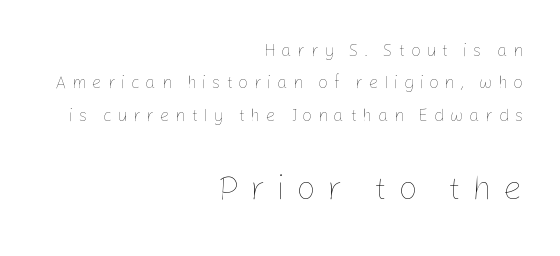
Do the letters lean? They stand straight. Lines of text with bare space underneath. A student would call this right alignment; a typographer would say flush right, rag left. Look at the glyph heights: the lower group is clearly the bigger setting. The strokes are not fattened; the text isn't bold. Letter spacing: wide.
